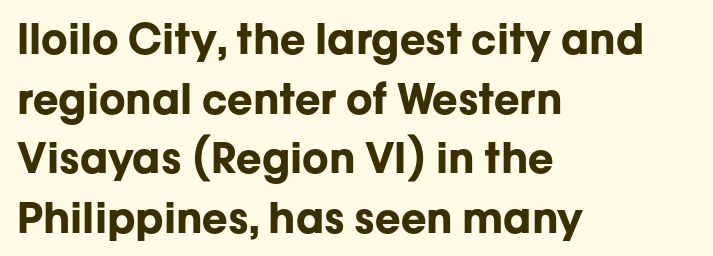
There is no visible air inserted between adjacent glyphs. Thick stems and heavy bowls — unmistakably bold. Are there feet on the stems? There aren't — it's a sans. Descenders are the only things crossing below the line. Vertically, the passage feels balanced, rows spaced as you'd expect. Every stem runs plumb, perpendicular to the baseline.
